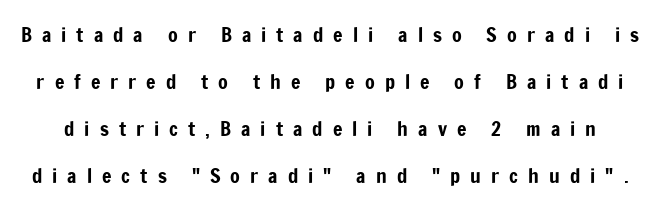
The image shows 20 px text type, upright; set loose line spacing (2.35x), unusually wide letter spacing (+0.5 em), not underlined.
